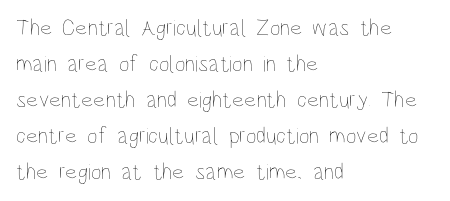
{"italic": "no", "bold": "no", "underline": "no", "align": "left", "line_spacing": "normal", "line_spacing_ratio": 1.57, "letter_spacing": "normal", "letter_spacing_em": 0.0, "glyph_px": 23}
